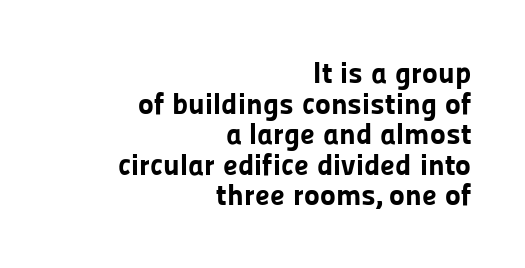
Each line ends at the same right margin while the left side varies. Glance below the letters and you will spot only blank space. Baseline-to-baseline distance is barely more than the letter height. The face used here is rendered with its standard letterfit.
